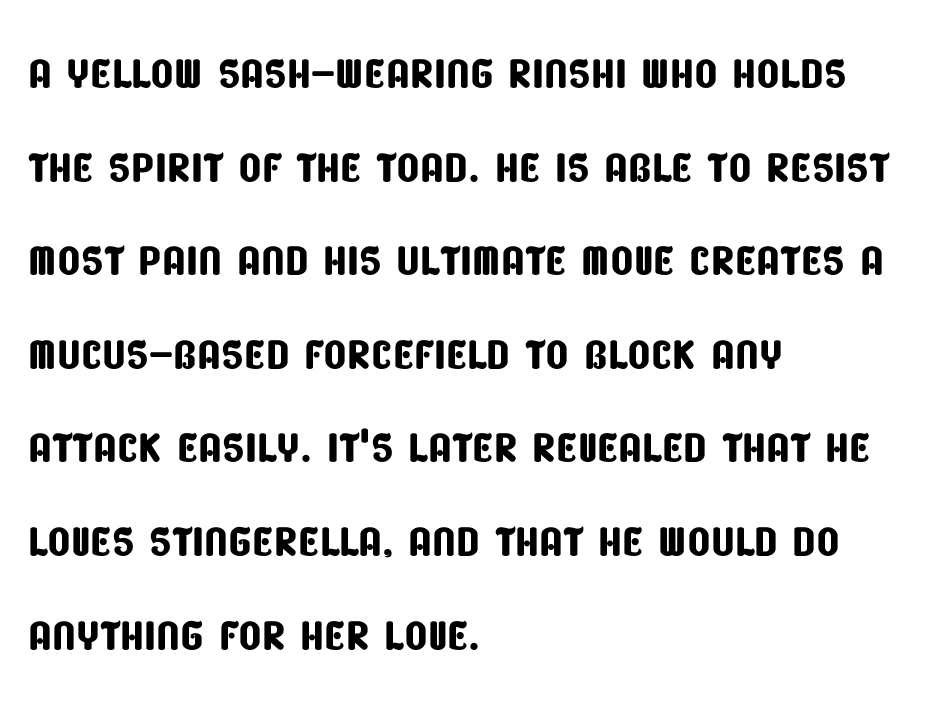
The specimen omits any rule beneath the text block's lines. These lines are rendered in a variable-pitch font. The typesetter chose a ragged-right arrangement here. The type is set solid horizontally, with unmodified tracking.
